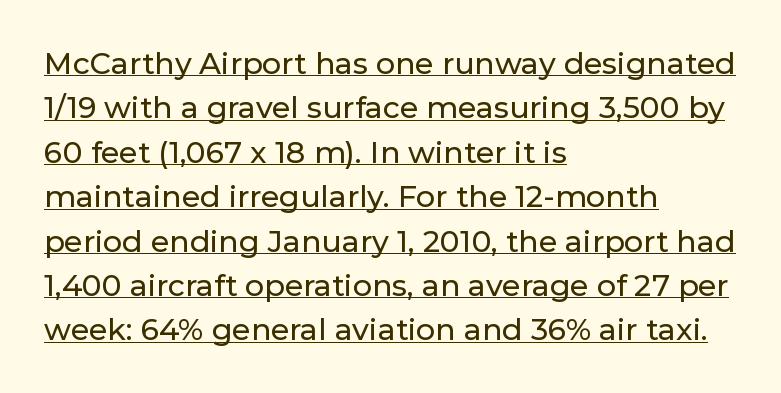
Q: Is the text italic (slanted)? A: No, it is upright.
Q: Is the typeface a serif or a sans-serif typeface? A: Sans-serif.
Q: Is the text underlined? A: Yes.
Q: How is the paragraph aligned? A: Left-aligned.
Q: Is the spacing between letters normal or unusually wide? A: Normal.
Q: Is the spacing between lines tight, normal or loose? A: Normal.
Q: Width (condensed, normal, or wide)? A: Normal.
Q: Stroke contrast? A: Low.
Q: x-height? A: Medium.
Q: Monospaced? A: No.
